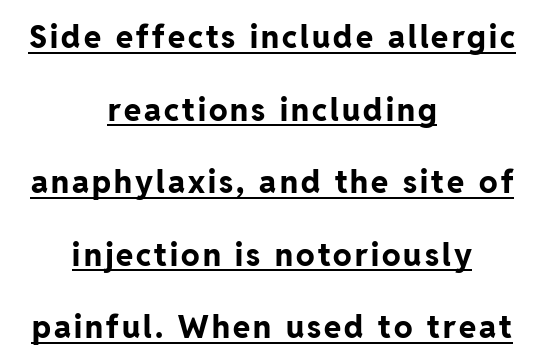
Widely set lines give the paragraph a tall, airy silhouette. A continuous stroke trails under the words, as in a hyperlink. A sans-serif font was chosen for this passage. Note the varied advance widths — an 'i' is clearly narrower than an 'm'. Notice how thick the strokes are: this is what a full bold looks like.
